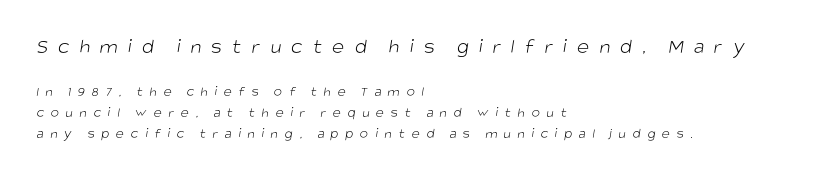
{"bold": "no", "underline": "no", "align": "left", "line_spacing": "normal", "line_spacing_ratio": 1.49, "letter_spacing": "wide", "letter_spacing_em": 0.48, "larger_block": "first", "size_ratio": 1.5, "glyph_px": 21}
